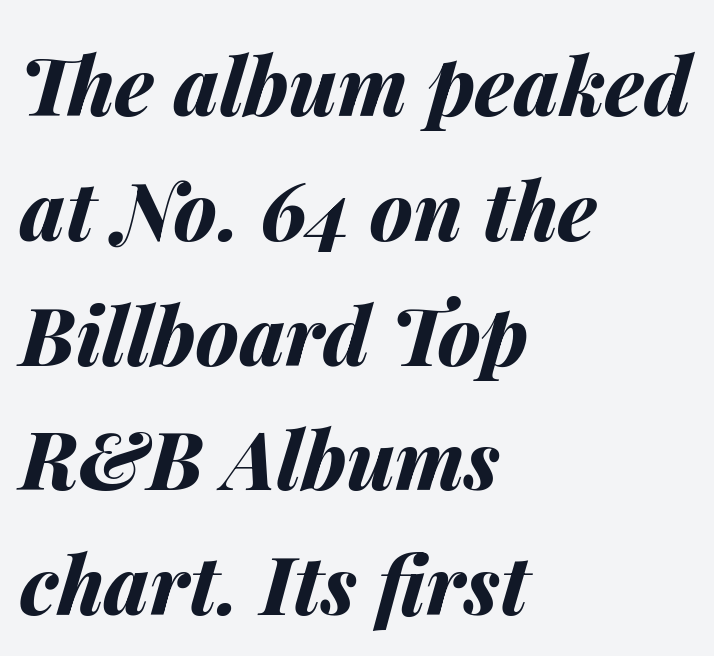
The image shows 80 px bold type, italic (leaning right); set left-aligned, normal line spacing (1.56x), normal letter spacing, not underlined; medium stroke contrast and a medium x-height.
